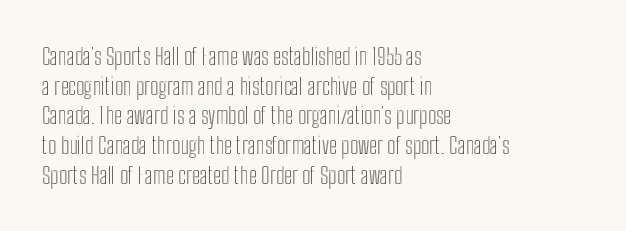
The image shows 23 px text type, upright; set left-aligned, normal line spacing (1.29x), normal letter spacing, not underlined.
